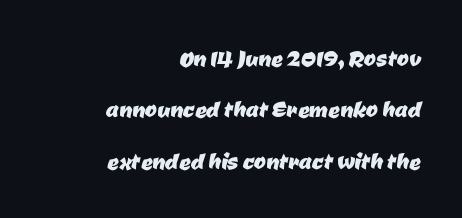
Q: Is the typeface a serif or a sans-serif typeface? A: Sans-serif.
Q: Is the text underlined? A: No.
Q: How is the paragraph aligned? A: Right-aligned.
Q: Is the spacing between letters normal or unusually wide? A: Normal.
Q: Width (condensed, normal, or wide)? A: Normal.
Q: Stroke contrast? A: Low.
Q: x-height? A: Medium.
Q: Monospaced? A: No.
